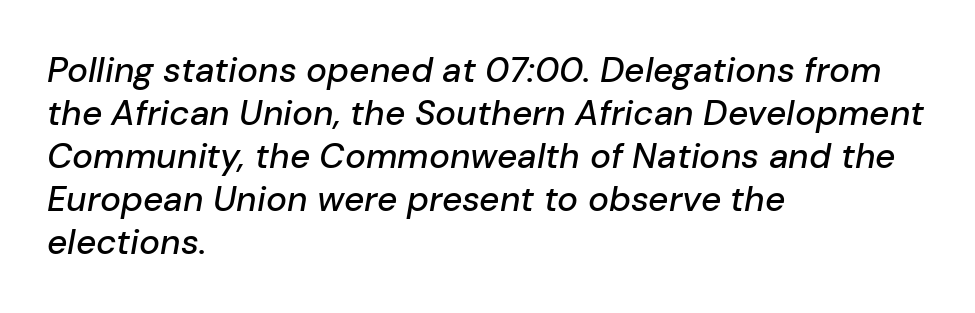
{"italic": "yes", "lean": "right", "slant_degrees": 10, "width": "normal", "stroke_contrast": "low", "x_height": "medium", "monospaced": "no", "underline": "no", "align": "left", "line_spacing_ratio": 1.23, "letter_spacing": "normal", "letter_spacing_em": 0.0, "glyph_px": 35}
